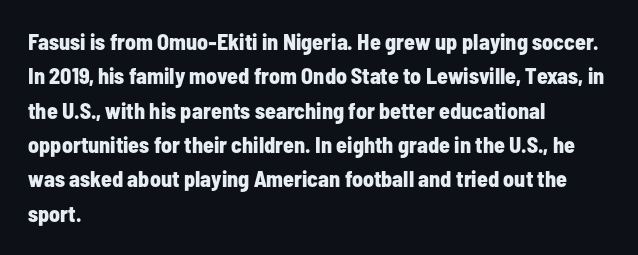
The image shows 22 px bold type, upright; set left-aligned, normal line spacing (1.56x), normal letter spacing, not underlined.
